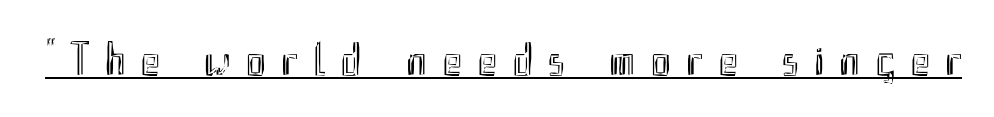
The passage shown is underscored from start to finish. This is the regular roman posture of the typeface. The face used here is proportionally spaced, like ordinary book or web type. Is the letter spacing exaggerated? Yes — the characters are pushed far apart.
